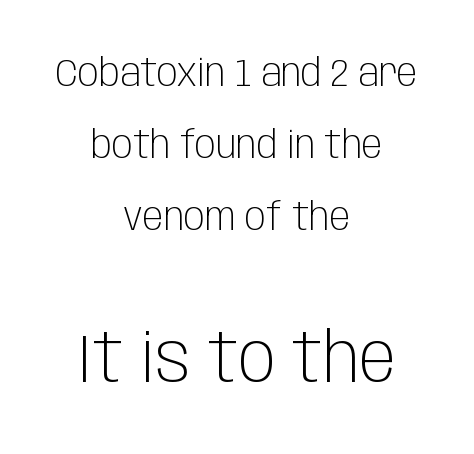
{"serif": "no", "italic": "no", "bold": "no", "weight": "light", "width": "condensed", "stroke_contrast": "low", "x_height": "large", "monospaced": "no", "underline": "no", "align": "center", "line_spacing_ratio": 1.85, "letter_spacing": "normal", "letter_spacing_em": 0.0, "larger_block": "second", "size_ratio": 1.77, "glyph_px": 69}
